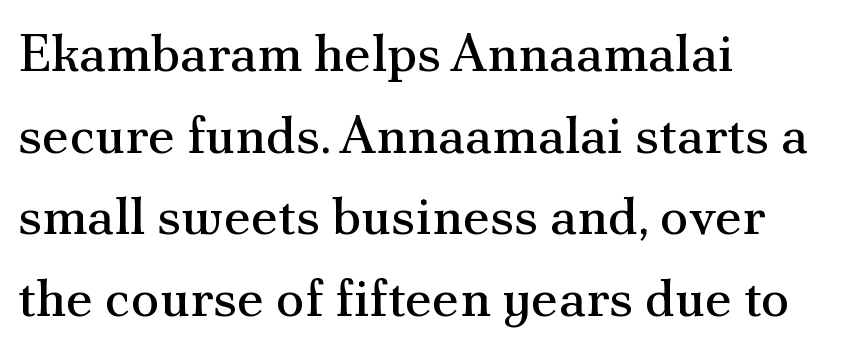
The image shows 53 px regular-weight serif type, upright; set left-aligned, normal line spacing (1.54x), normal letter spacing, not underlined; medium stroke contrast and a small x-height.
